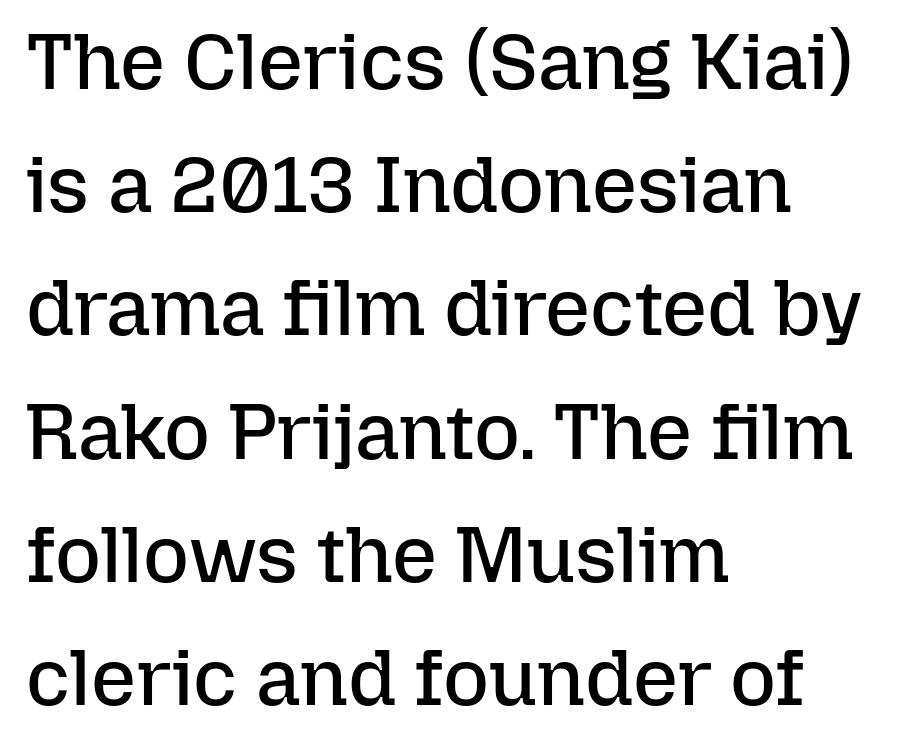
Q: Is the text bold? A: No.
Q: Is the text italic (slanted)? A: No, it is upright.
Q: Is the text underlined? A: No.
Q: How is the paragraph aligned? A: Left-aligned.
Q: Is the spacing between letters normal or unusually wide? A: Normal.
Q: Is the spacing between lines tight, normal or loose? A: Normal.
Q: Width (condensed, normal, or wide)? A: Normal.
Q: Stroke contrast? A: Low.
Q: x-height? A: Medium.
Q: Monospaced? A: No.
